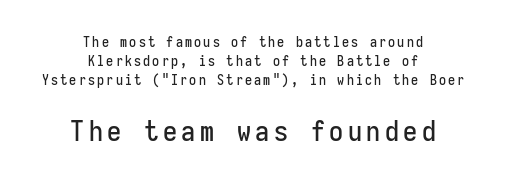
Both edges are ragged and mirror each other, which tells us the setting is centered. Descenders are the only things crossing below the line. The lettering holds an erect, upright posture throughout. This is sans-serif lettering, the kind often seen on screens and signage. Two sizes are in play, and the larger belongs to the second block. Fixed-width glyphs throughout — classic coding-font behaviour.
